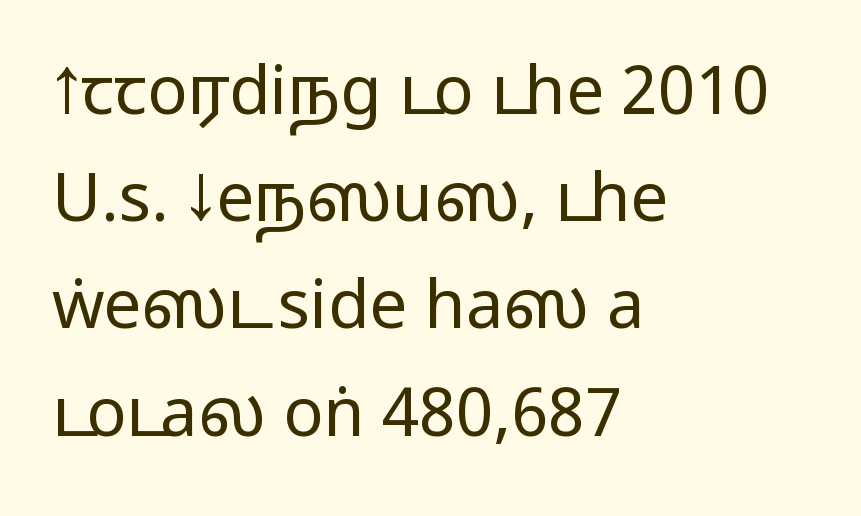
{"serif": "no", "italic": "no", "bold": "no", "weight": "regular", "width": "wide", "stroke_contrast": "low", "x_height": "medium", "monospaced": "no", "underline": "no", "align": "left", "line_spacing": "normal", "line_spacing_ratio": 1.6, "letter_spacing": "normal", "letter_spacing_em": 0.0, "glyph_px": 67}
